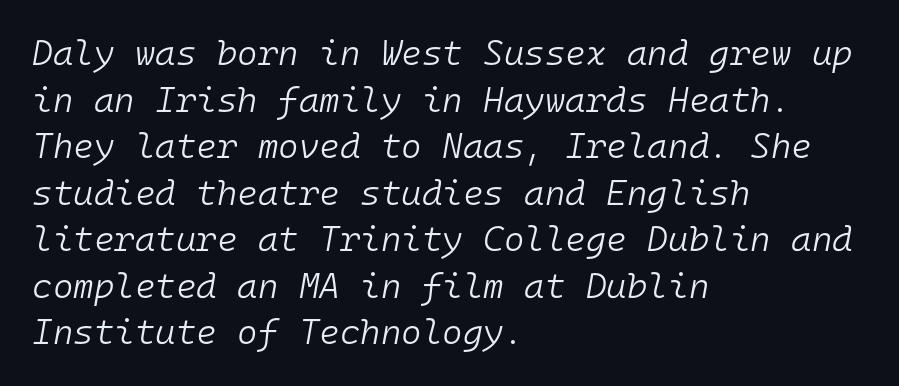
{"italic": "yes", "lean": "right", "slant_degrees": 10, "bold": "no", "weight": "light", "width": "normal", "stroke_contrast": "low", "x_height": "medium", "monospaced": "yes", "underline": "no", "align": "left", "line_spacing": "normal", "line_spacing_ratio": 1.33, "letter_spacing": "normal", "letter_spacing_em": 0.0, "glyph_px": 35}
